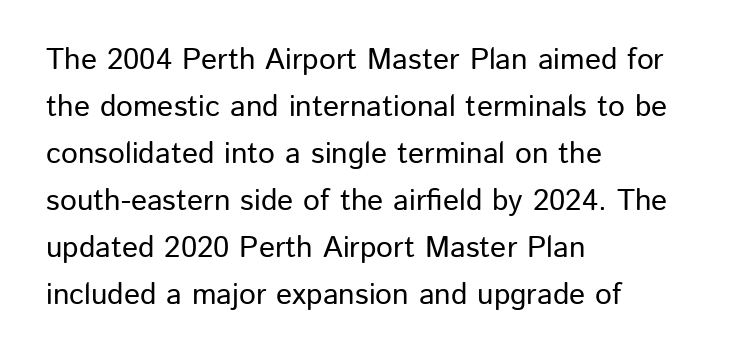
{"serif": "no", "italic": "no", "width": "normal", "stroke_contrast": "low", "x_height": "medium", "monospaced": "no", "underline": "no", "align": "left", "line_spacing": "normal", "line_spacing_ratio": 1.57, "letter_spacing": "normal", "letter_spacing_em": 0.0, "glyph_px": 30}
